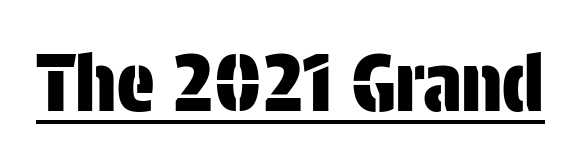
{"serif": "no", "italic": "no", "width": "condensed", "stroke_contrast": "low", "x_height": "large", "monospaced": "no", "underline": "yes", "letter_spacing": "normal", "letter_spacing_em": 0.0, "glyph_px": 78}
